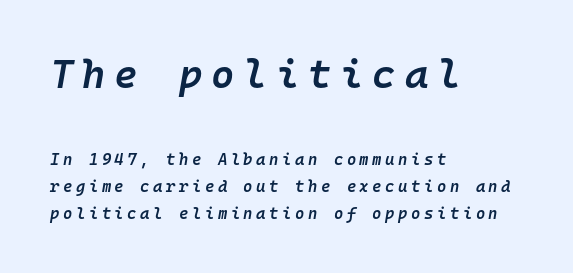
Q: Is the text bold? A: Semi-bold.
Q: Is the text italic (slanted)? A: Yes, it leans right by about 10 degrees.
Q: Is the text underlined? A: No.
Q: How is the paragraph aligned? A: Left-aligned.
Q: Is the spacing between letters normal or unusually wide? A: Unusually wide.
Q: Is the spacing between lines tight, normal or loose? A: Normal.
Q: Which block of text is set in a larger size, the first (top) or the second (bottom)? A: The first (top) one.
Q: Width (condensed, normal, or wide)? A: Normal.
Q: Stroke contrast? A: Low.
Q: x-height? A: Medium.
Q: Monospaced? A: Yes.
